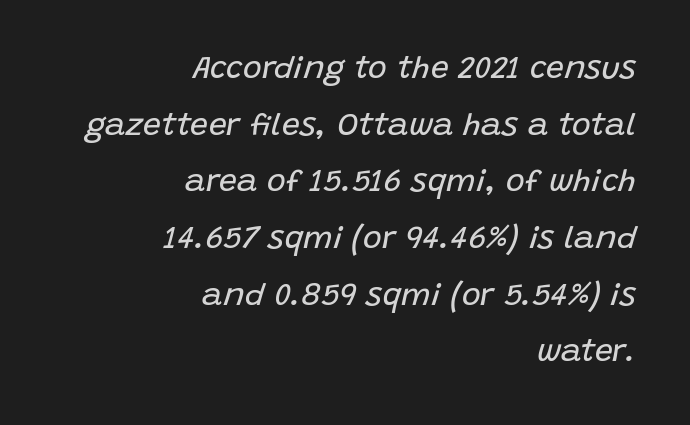
{"italic": "yes", "lean": "right", "slant_degrees": 15, "bold": "no", "weight": "regular", "width": "normal", "stroke_contrast": "low", "x_height": "large", "monospaced": "no", "underline": "no", "align": "right", "line_spacing_ratio": 1.77, "letter_spacing": "normal", "letter_spacing_em": 0.0, "glyph_px": 32}
